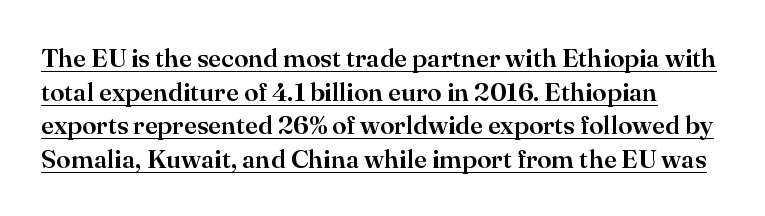
{"italic": "no", "underline": "yes", "line_spacing": "normal", "line_spacing_ratio": 1.29, "letter_spacing": "normal", "letter_spacing_em": 0.0, "glyph_px": 26}
